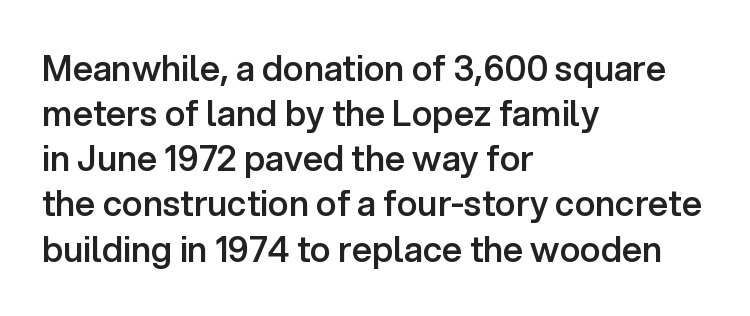
The image shows 35 px semibold sans-serif type, upright; set left-aligned, normal line spacing (1.29x), normal letter spacing, not underlined; low stroke contrast and a medium x-height.
